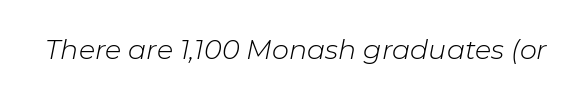
Q: Is the text bold? A: No.
Q: Is the text italic (slanted)? A: Yes, it leans right by about 11 degrees.
Q: Is the text underlined? A: No.
Q: Is the spacing between letters normal or unusually wide? A: Normal.
